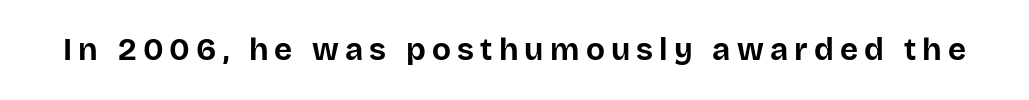
Q: Is the text bold? A: Yes.
Q: Is the text italic (slanted)? A: No, it is upright.
Q: Is the typeface a serif or a sans-serif typeface? A: Sans-serif.
Q: Is the text underlined? A: No.
Q: Is the spacing between letters normal or unusually wide? A: Unusually wide.
Q: Width (condensed, normal, or wide)? A: Normal.
Q: Stroke contrast? A: Low.
Q: x-height? A: Large.
Q: Monospaced? A: No.
